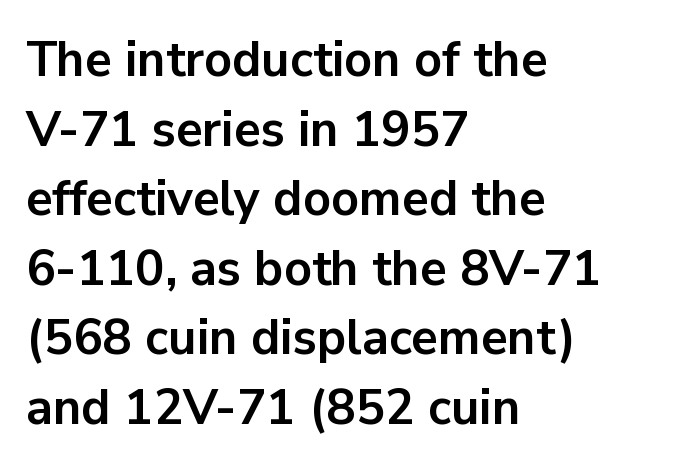
{"serif": "no", "italic": "no", "bold": "yes", "weight": "bold", "width": "normal", "stroke_contrast": "low", "x_height": "medium", "monospaced": "no", "underline": "no", "align": "left", "line_spacing": "normal", "line_spacing_ratio": 1.42, "letter_spacing": "normal", "letter_spacing_em": 0.0, "glyph_px": 49}
